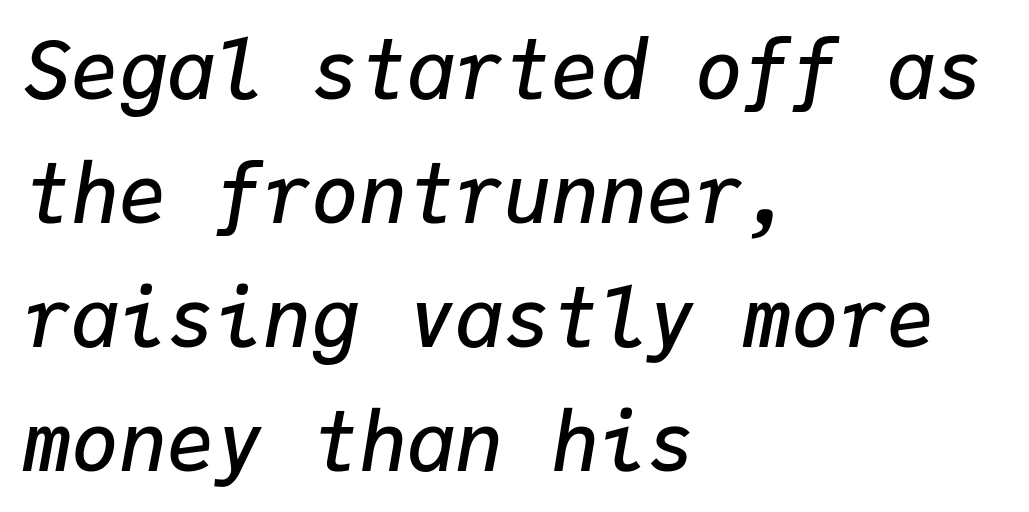
{"italic": "yes", "lean": "right", "slant_degrees": 9, "bold": "semi", "weight": "semibold", "width": "normal", "stroke_contrast": "low", "x_height": "medium", "monospaced": "yes", "underline": "no", "align": "left", "line_spacing": "normal", "line_spacing_ratio": 1.55, "letter_spacing": "normal", "letter_spacing_em": 0.0, "glyph_px": 80}
